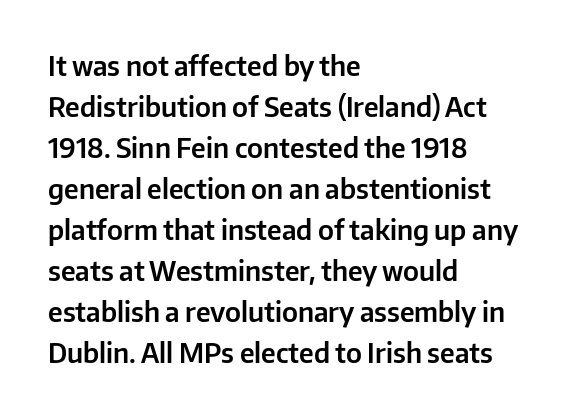
{"italic": "no", "underline": "no", "align": "left", "line_spacing": "normal", "line_spacing_ratio": 1.52, "letter_spacing": "normal", "letter_spacing_em": 0.0, "glyph_px": 27}
